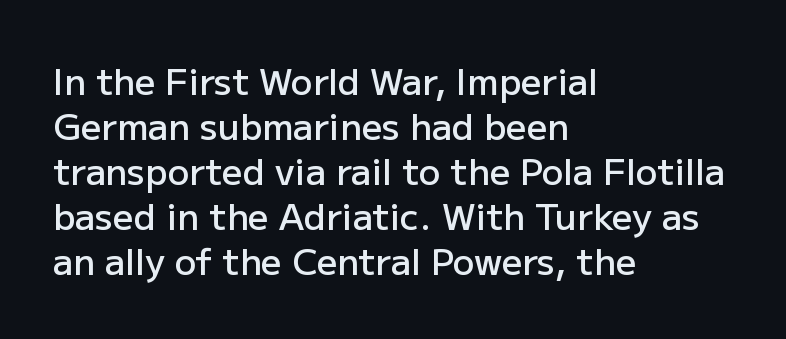
The image shows 36 px semibold sans-serif type, upright; set left-aligned, normal line spacing (1.25x), normal letter spacing, not underlined; low stroke contrast and a medium x-height.
